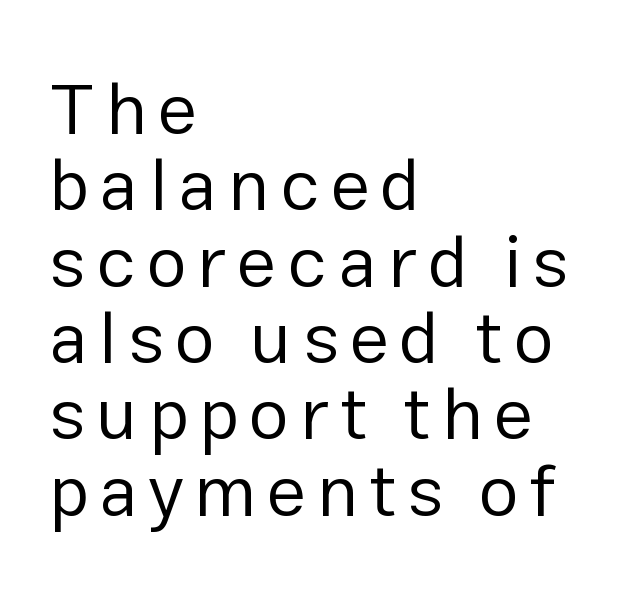
Only glyphs here, with clear space below each row. Vertical stems look standard width or narrower in stroke. The lines in this sample share a left origin and differ only in where they stop. This sample has the flowing, uneven cadence of proportional lettering. Line spacing here is tight. When letters stand straight like this, we call the style roman or upright.
